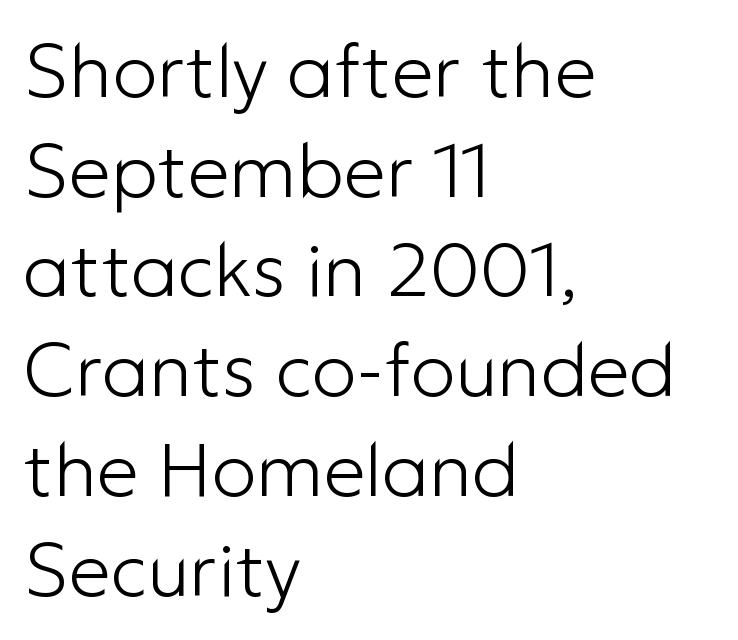
Q: Is the text bold? A: No.
Q: Is the text italic (slanted)? A: No, it is upright.
Q: Is the typeface a serif or a sans-serif typeface? A: Sans-serif.
Q: Is the text underlined? A: No.
Q: How is the paragraph aligned? A: Left-aligned.
Q: Is the spacing between letters normal or unusually wide? A: Normal.
Q: Is the spacing between lines tight, normal or loose? A: Normal.
Q: Width (condensed, normal, or wide)? A: Normal.
Q: Stroke contrast? A: Low.
Q: x-height? A: Medium.
Q: Monospaced? A: No.
